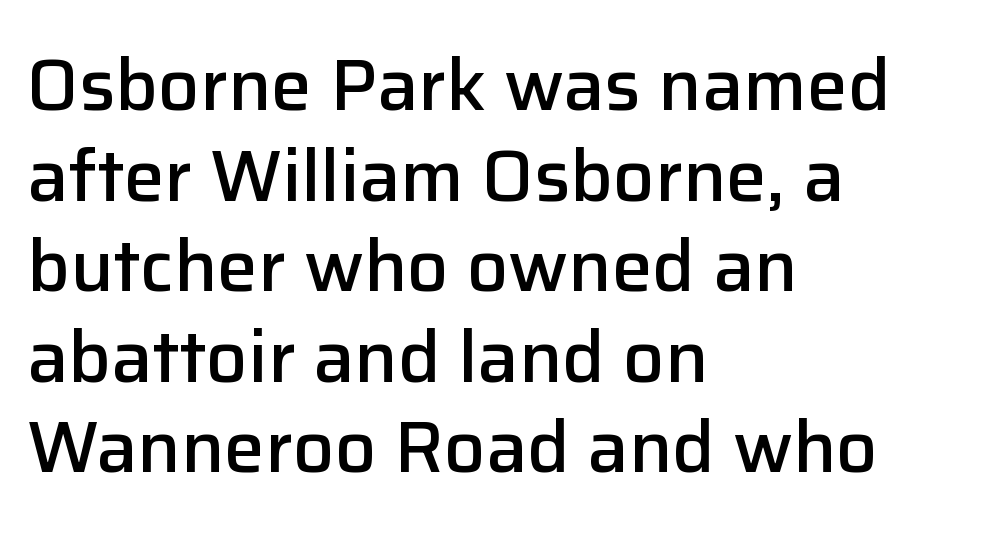
As a designer I'd log this as weight 600, semibold. The passage shown is typed in a proportional face where columns would drift. The letterforms sit shoulder to shoulder at normal distance. Descenders are the only things crossing below the line. This sample uses an upright cut, with every glyph sitting square on the baseline. Serifs: no, the terminals of the letterforms are clean.
